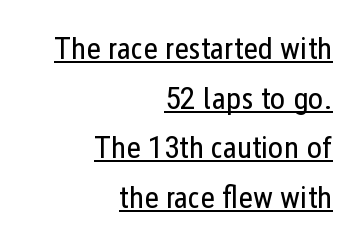
{"serif": "no", "italic": "no", "bold": "no", "weight": "regular", "width": "condensed", "stroke_contrast": "low", "x_height": "medium", "monospaced": "no", "underline": "yes", "align": "right", "line_spacing": "normal", "line_spacing_ratio": 1.55, "letter_spacing": "normal", "letter_spacing_em": 0.0, "glyph_px": 32}
